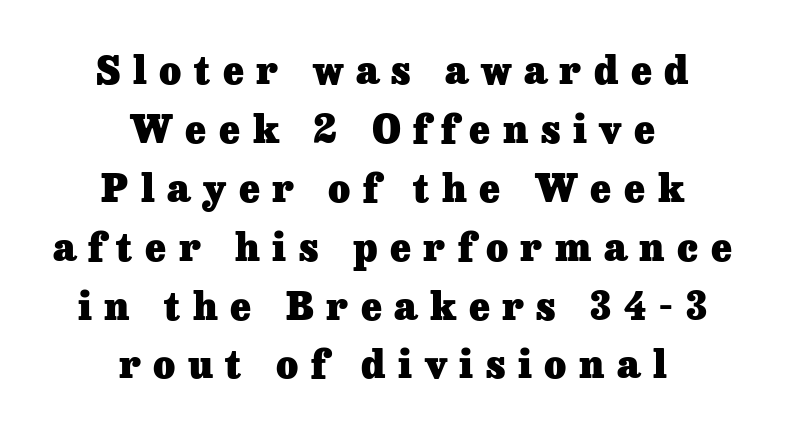
{"serif": "yes", "italic": "no", "bold": "yes", "weight": "heavy", "width": "normal", "stroke_contrast": "low", "x_height": "medium", "monospaced": "no", "underline": "no", "align": "center", "line_spacing": "normal", "line_spacing_ratio": 1.55, "letter_spacing": "wide", "letter_spacing_em": 0.33, "glyph_px": 38}
